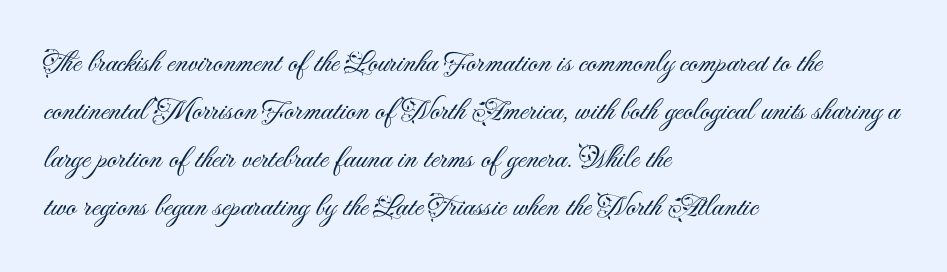
Q: Is the text bold? A: No.
Q: Is the text italic (slanted)? A: Yes.
Q: Is the typeface a serif or a sans-serif typeface? A: Sans-serif.
Q: Is the text underlined? A: No.
Q: How is the paragraph aligned? A: Left-aligned.
Q: Is the spacing between letters normal or unusually wide? A: Normal.
Q: Is the spacing between lines tight, normal or loose? A: Normal.
Q: Width (condensed, normal, or wide)? A: Normal.
Q: Stroke contrast? A: Medium.
Q: x-height? A: Small.
Q: Monospaced? A: No.
